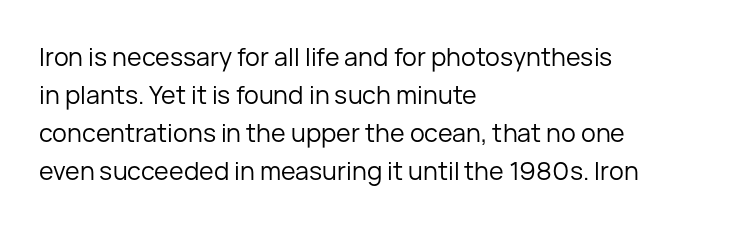
The image shows 25 px text type, upright; set left-aligned, normal line spacing (1.52x), normal letter spacing, not underlined.
